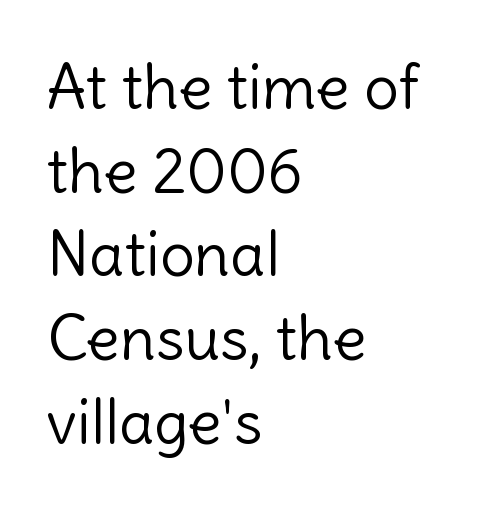
{"serif": "no", "italic": "no", "bold": "no", "weight": "light", "width": "normal", "x_height": "medium", "monospaced": "no", "underline": "no", "align": "left", "line_spacing": "normal", "line_spacing_ratio": 1.35, "letter_spacing": "normal", "letter_spacing_em": 0.0, "glyph_px": 62}
